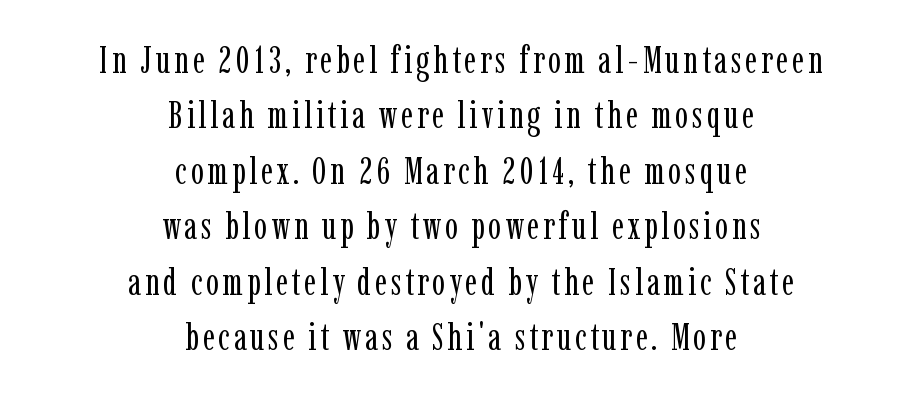
Q: Is the text bold? A: No.
Q: Is the text italic (slanted)? A: No, it is upright.
Q: Is the typeface a serif or a sans-serif typeface? A: Serif.
Q: Is the text underlined? A: No.
Q: How is the paragraph aligned? A: Centered.
Q: Is the spacing between lines tight, normal or loose? A: Normal.
Q: Width (condensed, normal, or wide)? A: Condensed.
Q: Stroke contrast? A: Low.
Q: x-height? A: Medium.
Q: Monospaced? A: No.
